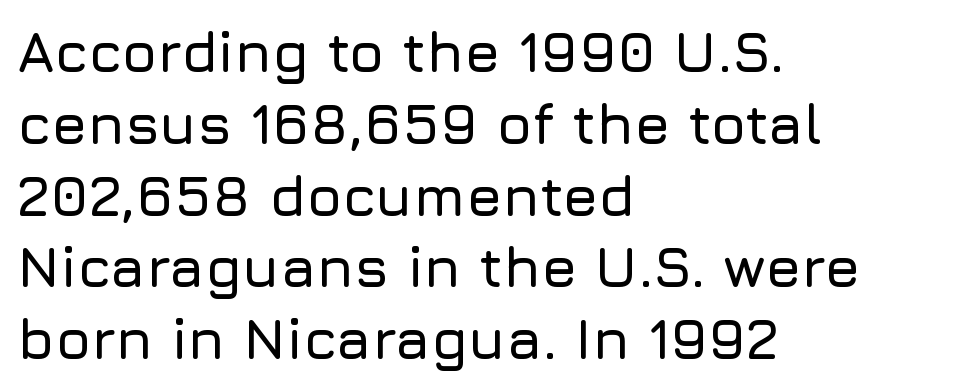
{"serif": "no", "italic": "no", "width": "normal", "stroke_contrast": "low", "x_height": "medium", "monospaced": "no", "underline": "no", "align": "left", "line_spacing": "normal", "line_spacing_ratio": 1.26, "letter_spacing": "normal", "letter_spacing_em": 0.0, "glyph_px": 57}
